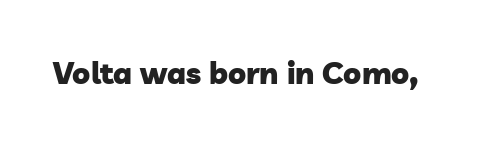
{"serif": "no", "bold": "yes", "weight": "heavy", "width": "normal", "stroke_contrast": "low", "x_height": "medium", "monospaced": "no", "underline": "no", "letter_spacing": "normal", "letter_spacing_em": 0.0, "glyph_px": 30}
